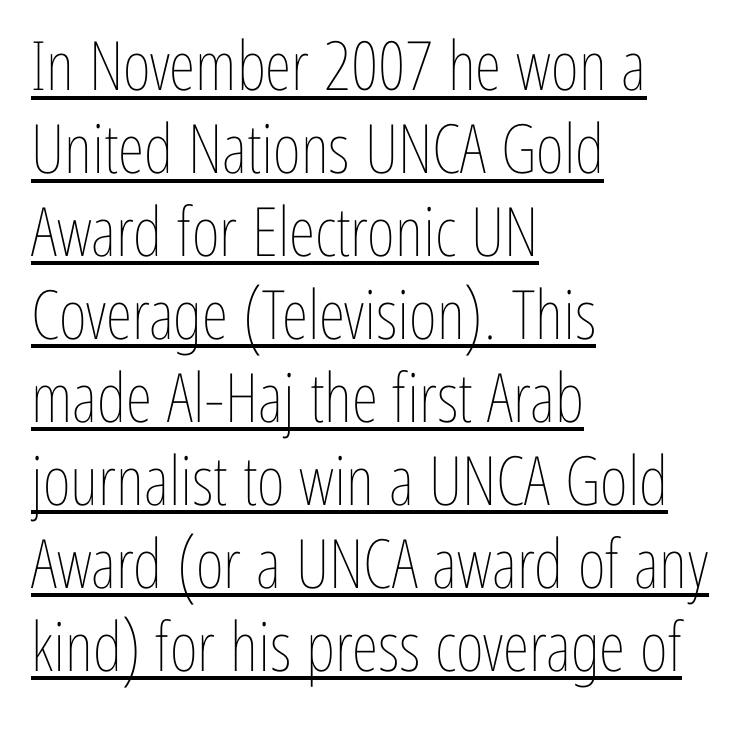
This sample carries an underscore along the baseline area. Think standard paragraph weight, or any step lighter than that. Does the copy run flush right? No — it runs flush left. Students, note that the glyphs here touch the page at normal intervals.
